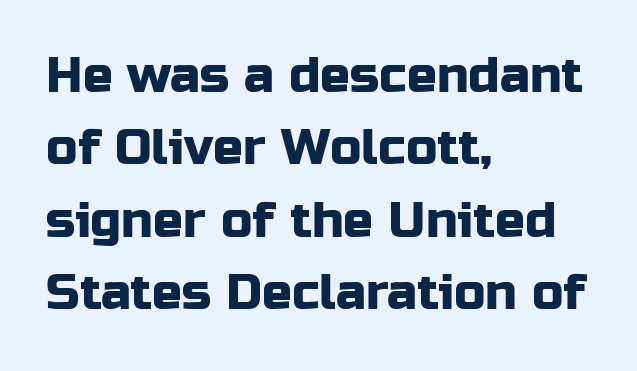
The image shows 50 px sans-serif type, upright; set left-aligned, normal line spacing (1.45x), normal letter spacing, not underlined; low stroke contrast and a medium x-height.
